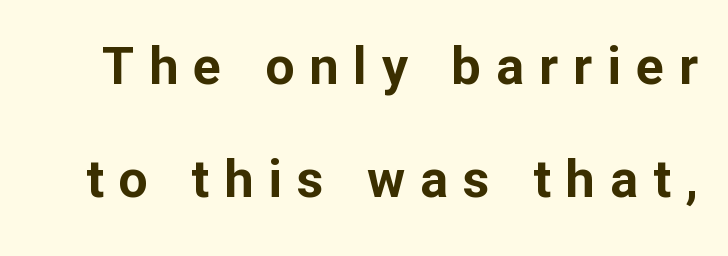
Q: Is the text bold? A: Yes.
Q: Is the text italic (slanted)? A: No, it is upright.
Q: Is the typeface a serif or a sans-serif typeface? A: Sans-serif.
Q: Is the text underlined? A: No.
Q: Is the spacing between letters normal or unusually wide? A: Unusually wide.
Q: Is the spacing between lines tight, normal or loose? A: Loose.
Q: Width (condensed, normal, or wide)? A: Normal.
Q: Stroke contrast? A: Low.
Q: x-height? A: Medium.
Q: Monospaced? A: No.
